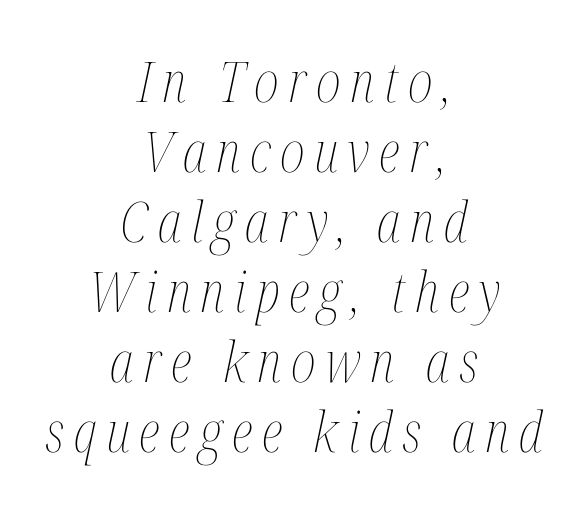
The image shows 56 px thin, condensed type, italic (leaning right); set centered, normal line spacing (1.25x), not underlined; medium stroke contrast and a medium x-height.
